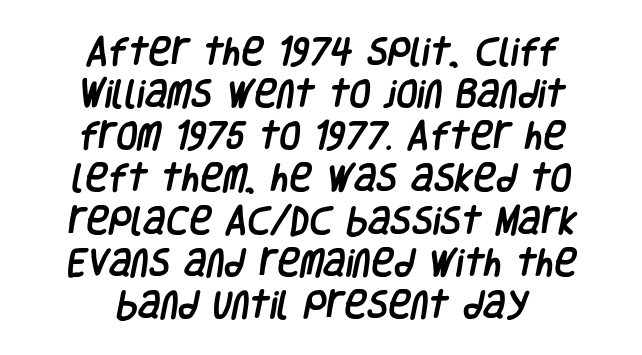
The designer left line spacing at the default. Is this a fixed-width face? No — the glyphs have proportional, varying widths. Honestly, the letter spacing is just normal — you wouldn't notice it. The rag falls on both sides of this text block equally.
